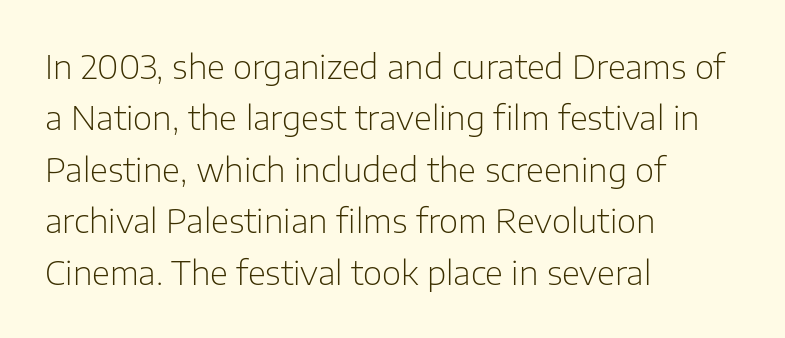
The face used here is proportionally spaced, like ordinary book or web type. The typeface chosen for these lines omits serifs. The passage shown is not bold in any degree. A clean baseline with only descenders dipping below it. The setting favours the left margin, as ordinary paragraphs usually do.
